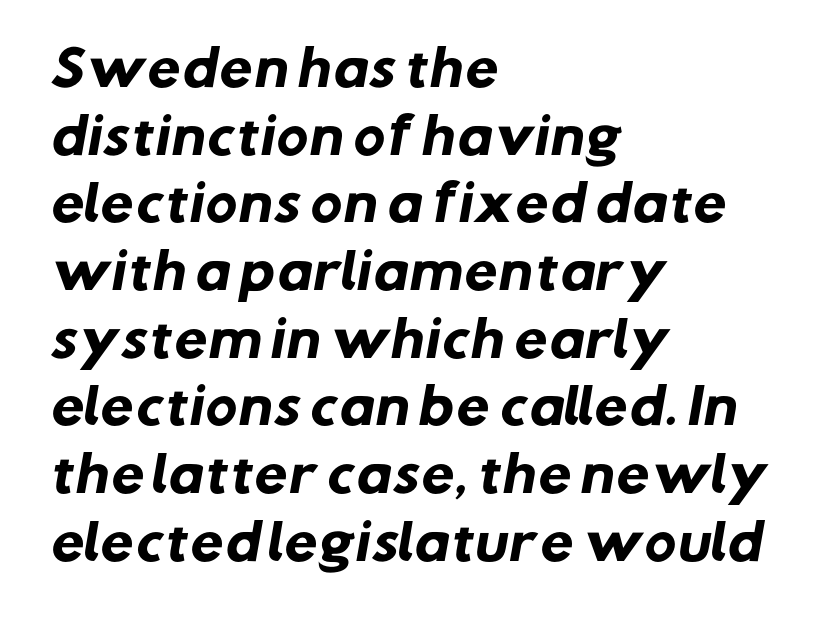
Q: Is the text bold? A: Yes.
Q: Is the typeface a serif or a sans-serif typeface? A: Sans-serif.
Q: Is the text underlined? A: No.
Q: How is the paragraph aligned? A: Left-aligned.
Q: Is the spacing between letters normal or unusually wide? A: Normal.
Q: Is the spacing between lines tight, normal or loose? A: Normal.
Q: Width (condensed, normal, or wide)? A: Normal.
Q: Stroke contrast? A: Low.
Q: x-height? A: Medium.
Q: Monospaced? A: No.
